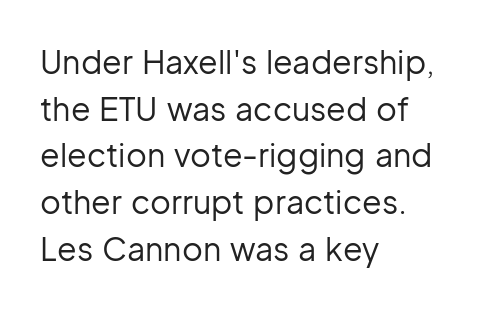
The image shows 32 px regular-weight sans-serif type, upright; set left-aligned, normal line spacing (1.46x), normal letter spacing, not underlined; low stroke contrast and a medium x-height.
